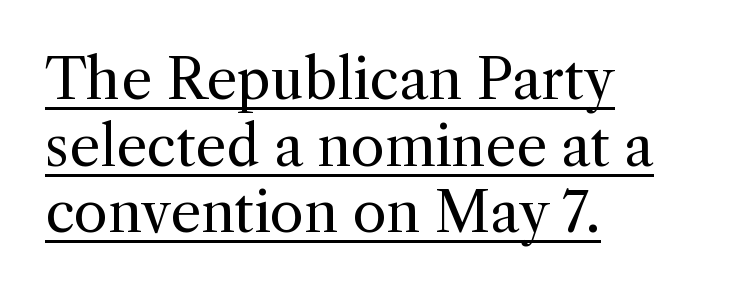
Looks like someone drew a line under every word here. Upright lettering throughout. Note the varied advance widths — an 'i' is clearly narrower than an 'm'. Nothing heavy about these letters — not bold at all. The passage shown has conventional tracking throughout. The setting favours the left margin, as ordinary paragraphs usually do.
